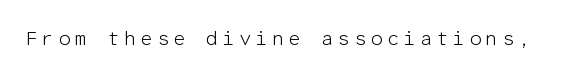
Q: Is the text bold? A: No.
Q: Is the text italic (slanted)? A: No, it is upright.
Q: Is the text underlined? A: No.
